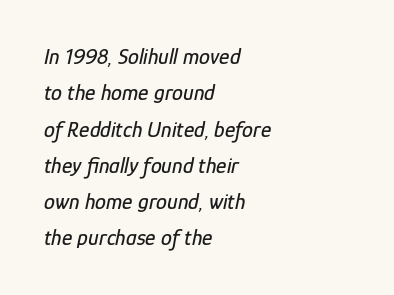
The space between consecutive lines is moderate. The area under the type is left untouched. The lettering tilts uniformly, giving the passage an italic look. Does the copy run flush right? No — it runs flush left.
